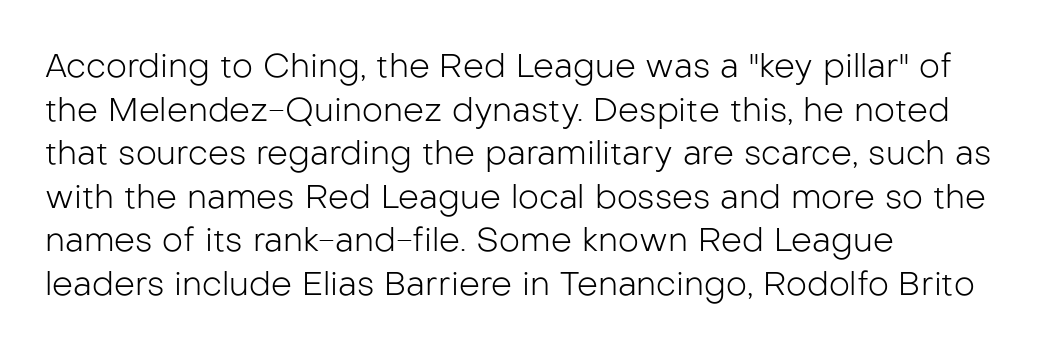
The image shows 33 px light sans-serif type, upright; set left-aligned, normal line spacing (1.32x), normal letter spacing, not underlined; low stroke contrast and a medium x-height.
